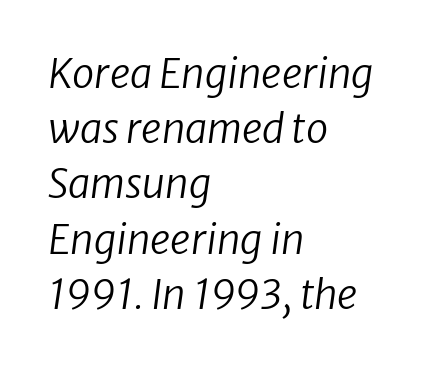
The image shows 40 px regular-weight type, italic (leaning right); set left-aligned, normal line spacing (1.38x), normal letter spacing, not underlined; low stroke contrast and a medium x-height.
